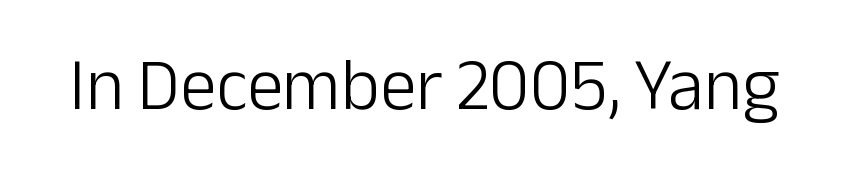
The strip under each line holds only bare page. A roman cut, with each character standing at attention. What stands out about the letter spacing? Nothing — it is the standard amount. Weight: regular or lighter.
